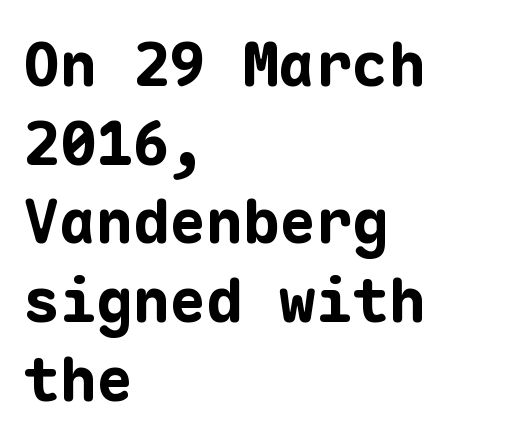
The rag falls on the right side of this text block. You could count columns in this text — the font is strictly monospaced. Horizontal bands of white between lines are of average thickness. Has an underline been added? It has not.
